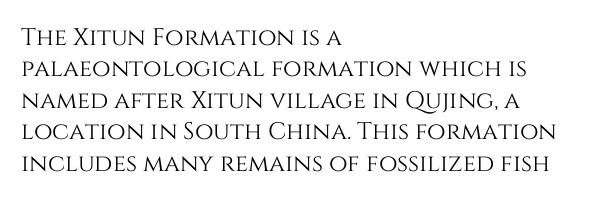
{"italic": "no", "underline": "no", "align": "left", "line_spacing": "normal", "line_spacing_ratio": 1.31, "letter_spacing": "normal", "letter_spacing_em": 0.0, "glyph_px": 24}
